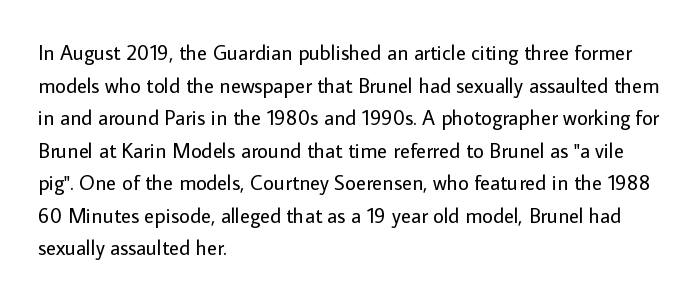
The axis of the letterforms is exactly vertical. Here the glyphs are tracked normally, forming tight word shapes. Descenders hang freely into open space. Line beginnings align vertically; line endings do not. The rows are spaced the way most documents space them.
